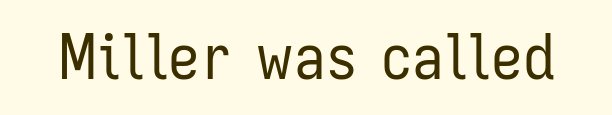
{"serif": "no", "italic": "no", "bold": "no", "weight": "regular", "width": "condensed", "stroke_contrast": "low", "x_height": "medium", "monospaced": "no", "underline": "no", "letter_spacing": "normal", "letter_spacing_em": 0.0, "glyph_px": 63}
